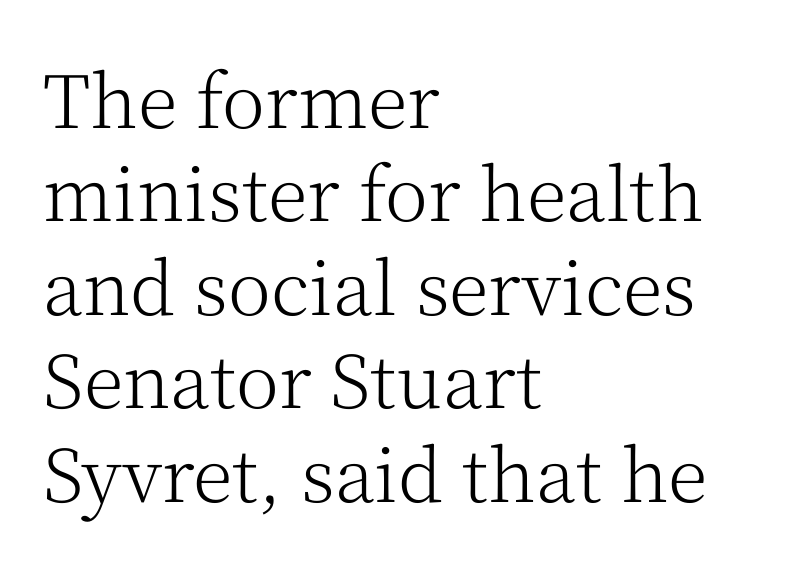
The image shows 73 px light serif type, upright; set left-aligned, normal line spacing (1.28x), normal letter spacing, not underlined; medium stroke contrast and a medium x-height.
